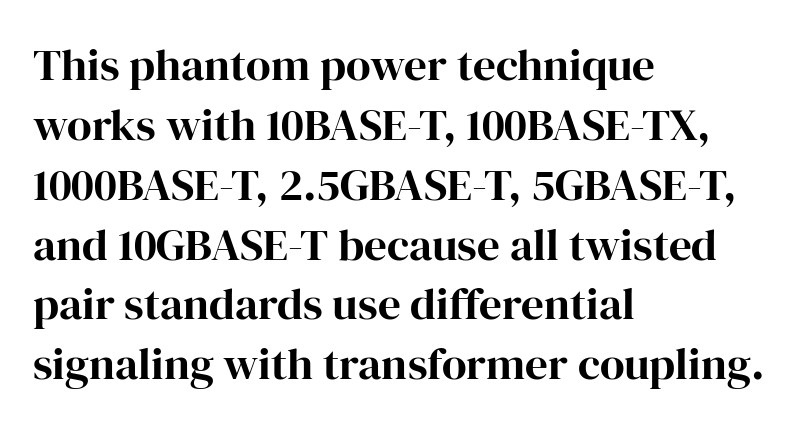
{"serif": "yes", "italic": "no", "width": "normal", "stroke_contrast": "high", "x_height": "medium", "monospaced": "no", "underline": "no", "align": "left", "line_spacing": "normal", "line_spacing_ratio": 1.33, "letter_spacing": "normal", "letter_spacing_em": 0.0, "glyph_px": 45}
